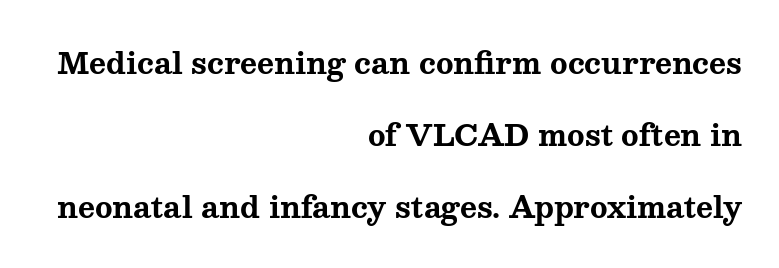
The image shows 29 px bold, wide serif type, upright; set right-aligned, loose line spacing (2.48x), normal letter spacing, not underlined; medium stroke contrast and a medium x-height.
